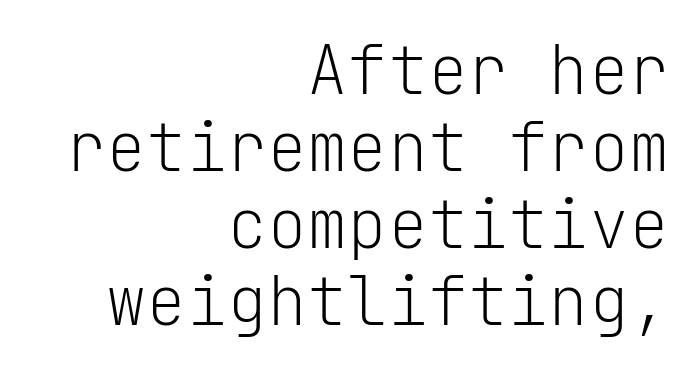
The image shows 67 px light sans-serif type, upright, monospaced; set right-aligned, tight line spacing (1.15x), normal letter spacing, not underlined; low stroke contrast and a medium x-height.
